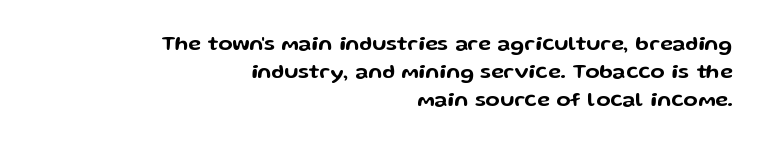
Anything drawn beneath the words? Only blank space. Layout note: lines flush right. Compared with typical body copy, the letter spacing here is the same. Is there any slant? The stems are plumb. Quick note: interline space is typical.
